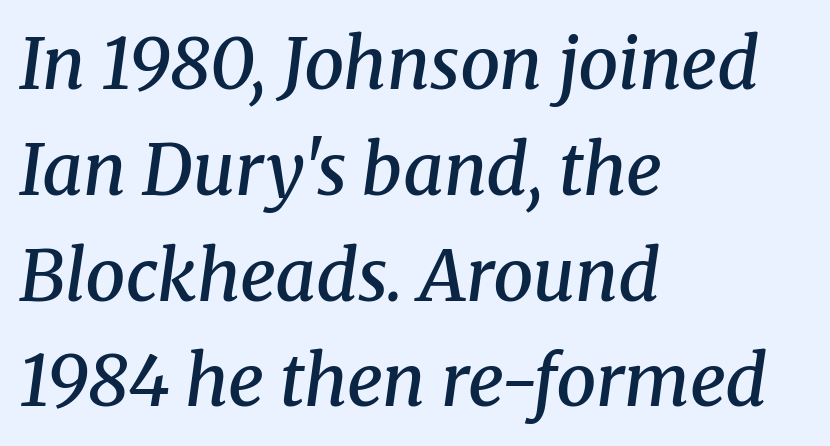
{"serif": "yes", "italic": "yes", "lean": "right", "slant_degrees": 8, "bold": "semi", "weight": "semibold", "width": "normal", "stroke_contrast": "medium", "x_height": "medium", "monospaced": "no", "underline": "no", "align": "left", "line_spacing": "normal", "line_spacing_ratio": 1.49, "letter_spacing": "normal", "letter_spacing_em": 0.0, "glyph_px": 71}
